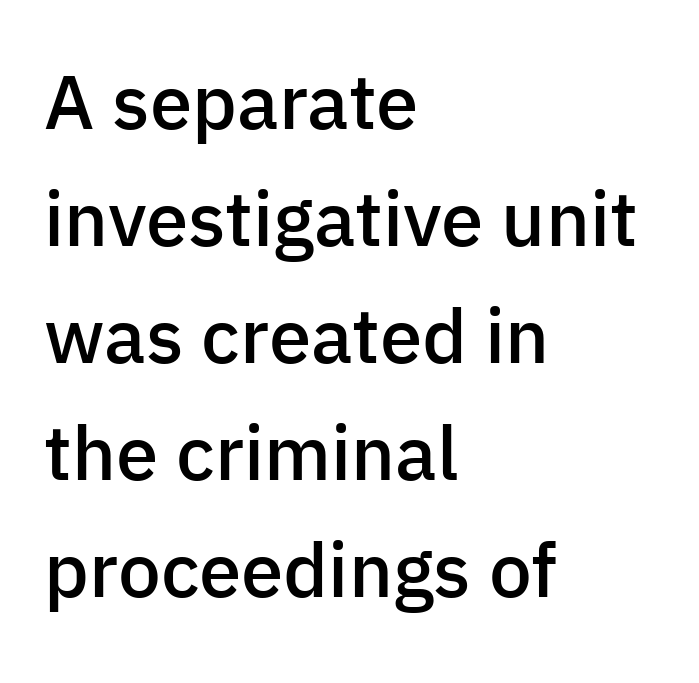
The image shows 76 px semibold sans-serif type, upright; set left-aligned, normal line spacing (1.54x), normal letter spacing, not underlined; low stroke contrast and a medium x-height.
